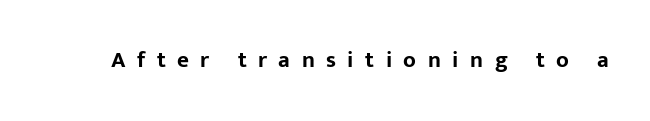
The tracking reads as deliberately expanded to a designer's eye. Vertical strokes here are truly vertical. What weight is shown? A full bold with thick strokes. The specimen omits any rule beneath the text block's lines.
